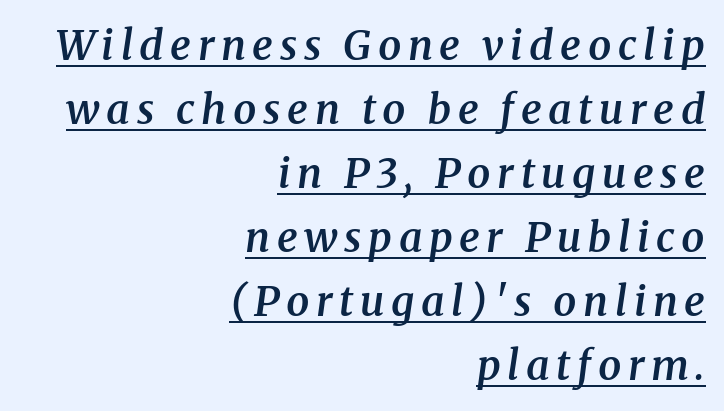
Q: Is the text bold? A: Semi-bold.
Q: Is the text italic (slanted)? A: Yes, it leans right by about 8 degrees.
Q: Is the typeface a serif or a sans-serif typeface? A: Serif.
Q: Is the text underlined? A: Yes.
Q: How is the paragraph aligned? A: Right-aligned.
Q: Is the spacing between lines tight, normal or loose? A: Normal.
Q: Width (condensed, normal, or wide)? A: Normal.
Q: Stroke contrast? A: Medium.
Q: x-height? A: Medium.
Q: Monospaced? A: No.
